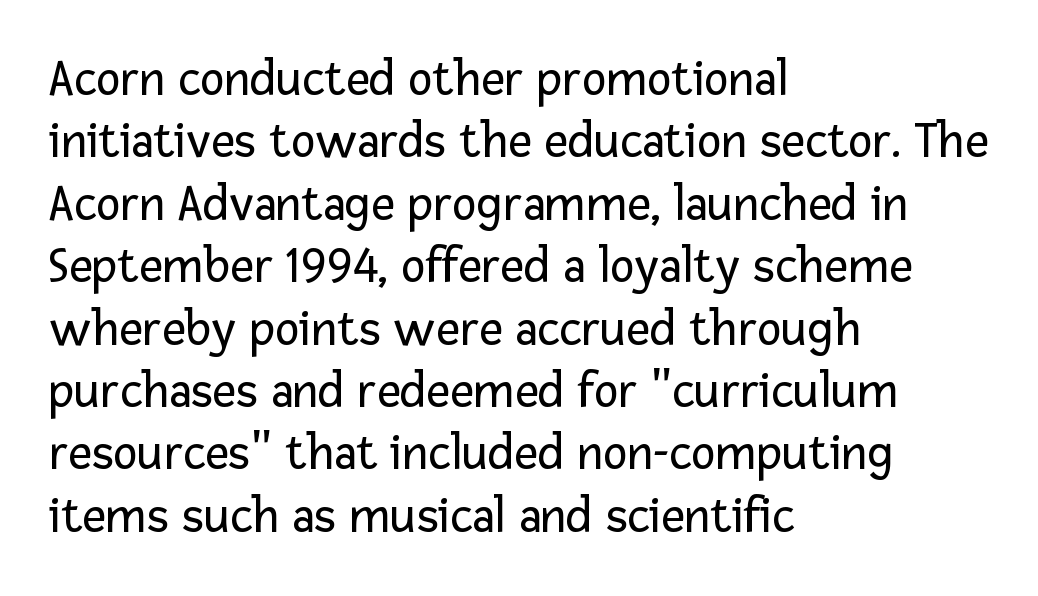
Q: Is the text bold? A: No.
Q: Is the text italic (slanted)? A: No, it is upright.
Q: Is the typeface a serif or a sans-serif typeface? A: Sans-serif.
Q: Is the text underlined? A: No.
Q: How is the paragraph aligned? A: Left-aligned.
Q: Is the spacing between letters normal or unusually wide? A: Normal.
Q: Width (condensed, normal, or wide)? A: Normal.
Q: Stroke contrast? A: Low.
Q: x-height? A: Medium.
Q: Monospaced? A: No.
